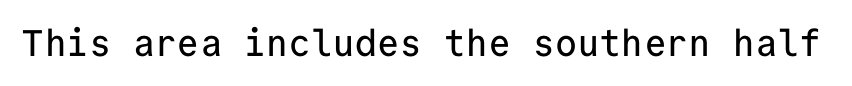
The letters carry no serifs — their stems end cleanly without finishing strokes. The passage shown has conventional tracking throughout. Do the letters lean? They stand straight. Anything drawn beneath the words? Only blank space. The face used here is monospaced, like something from a code editor.
